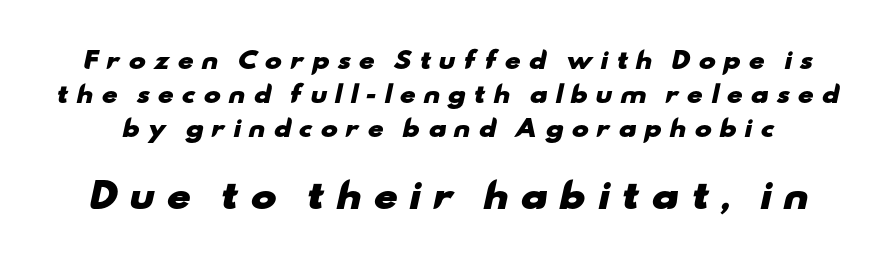
The face used here is rendered with a markedly widened letterfit. Examine the stroke ends and you'll find no serifs. You could not count columns in this text — the font is proportionally spaced. The face used here appears at its bigger size in the lower chunk. The vertical gap from one line to the next is medium.
